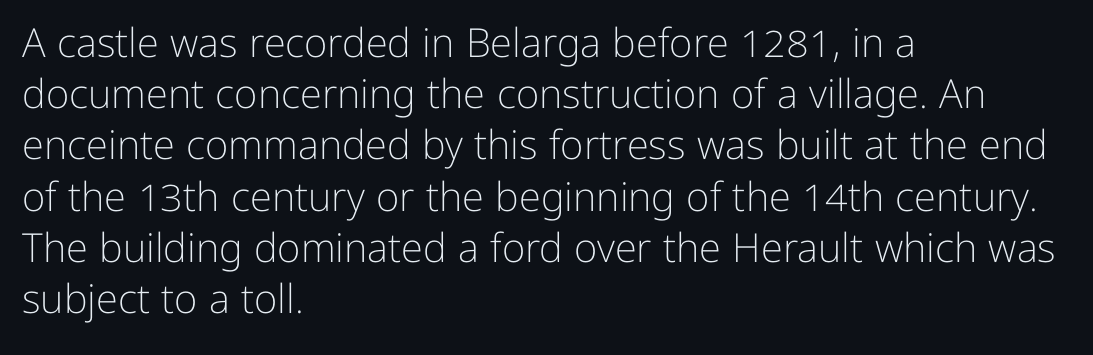
{"serif": "no", "italic": "no", "bold": "no", "weight": "light", "width": "normal", "stroke_contrast": "low", "x_height": "medium", "monospaced": "no", "underline": "no", "align": "left", "line_spacing": "normal", "line_spacing_ratio": 1.28, "letter_spacing": "normal", "letter_spacing_em": 0.0, "glyph_px": 40}
